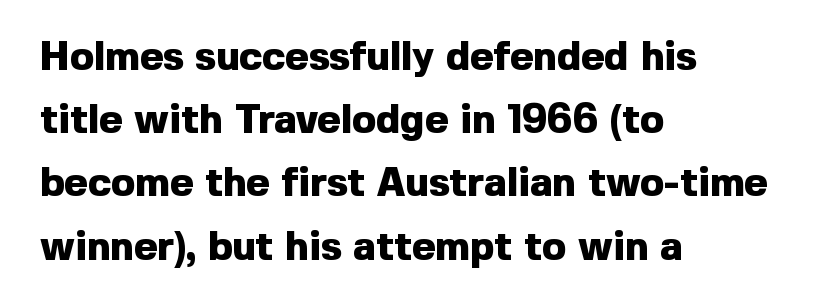
Horizontal bands of white between lines are of average thickness. The passage shown is typed in a proportional face where columns would drift. Every character sits straight up, as roman type does. The rag falls on the right side of this text block. Nope, no serifs anywhere on these letters. Spacing between characters is what you'd get straight out of the box.
